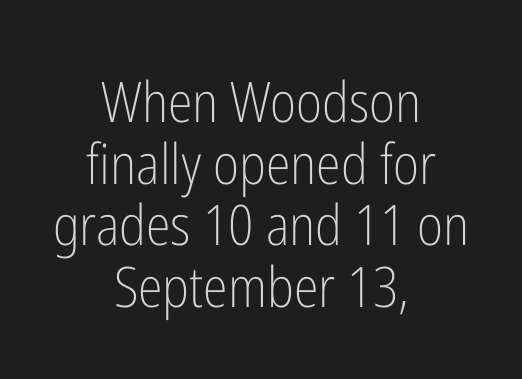
These lines are centered, leaving both edges ragged. The rendering keeps characters at their native spacing. The cut favours lightness, reaching ordinary text weight at its darkest. This rendering employs a face without finishing strokes, i.e., a sans-serif.
